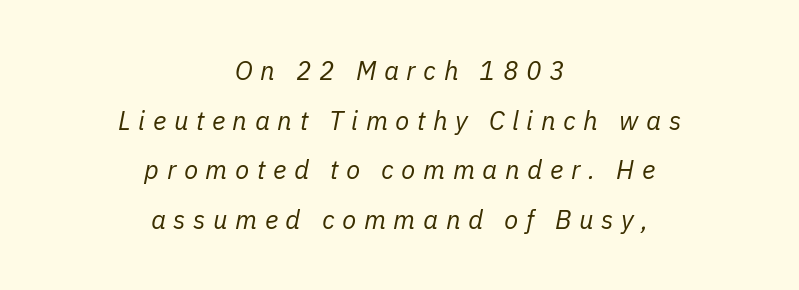
Q: Is the text bold? A: No.
Q: Is the text italic (slanted)? A: Yes, it leans right by about 11 degrees.
Q: Is the text underlined? A: No.
Q: How is the paragraph aligned? A: Centered.
Q: Is the spacing between letters normal or unusually wide? A: Unusually wide.
Q: Is the spacing between lines tight, normal or loose? A: Loose.
